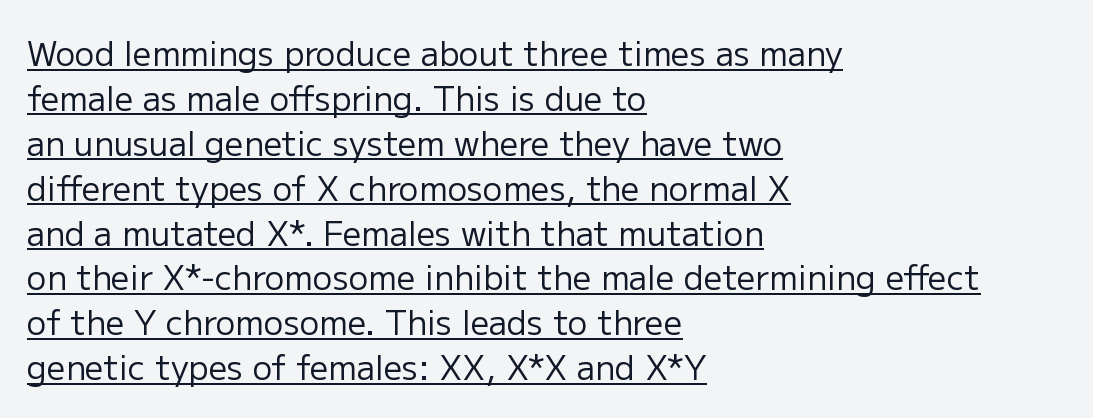
{"serif": "no", "italic": "no", "bold": "no", "weight": "regular", "width": "normal", "stroke_contrast": "low", "x_height": "medium", "monospaced": "no", "underline": "yes", "align": "left", "line_spacing": "normal", "line_spacing_ratio": 1.36, "letter_spacing": "normal", "letter_spacing_em": 0.0, "glyph_px": 33}
